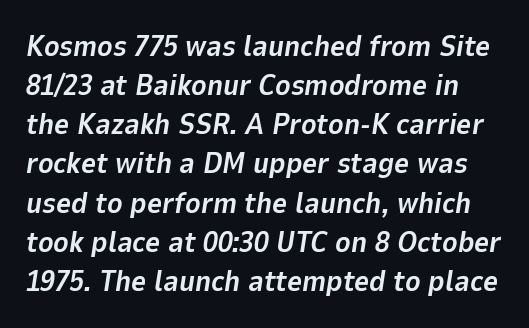
Q: Is the text bold? A: Yes.
Q: Is the text italic (slanted)? A: Yes, it leans right by about 9 degrees.
Q: Is the text underlined? A: No.
Q: Is the spacing between letters normal or unusually wide? A: Normal.
Q: Is the spacing between lines tight, normal or loose? A: Normal.
Q: Width (condensed, normal, or wide)? A: Normal.
Q: Stroke contrast? A: Low.
Q: x-height? A: Medium.
Q: Monospaced? A: No.
